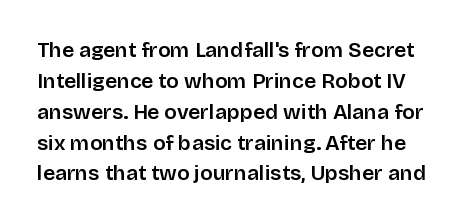
The image shows 21 px text type, upright; set normal line spacing (1.47x), normal letter spacing, not underlined.
